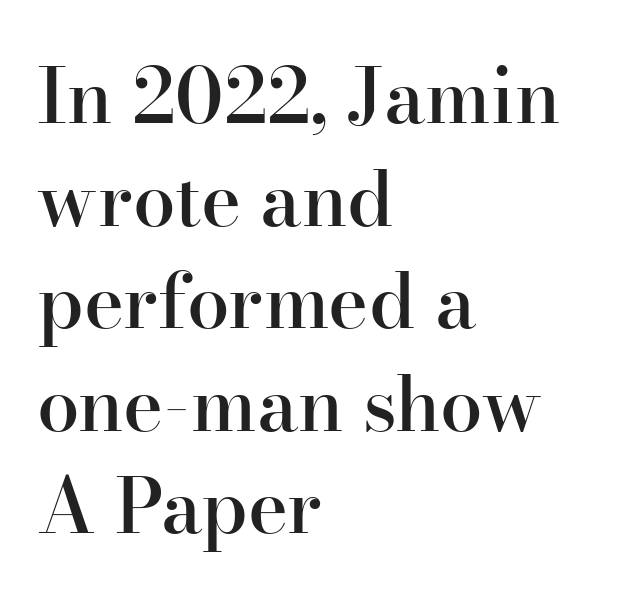
The image shows 76 px semibold serif type, upright; set left-aligned, normal line spacing (1.35x), normal letter spacing, not underlined; high stroke contrast and a small x-height.
